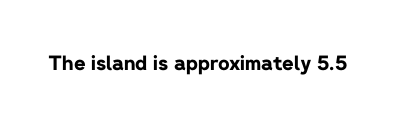
{"italic": "no", "bold": "yes", "underline": "no", "letter_spacing": "normal", "letter_spacing_em": 0.0, "glyph_px": 20}
